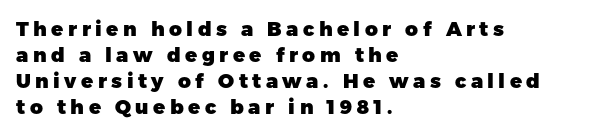
In terms of letterspacing, this is a distinctly airy, spread setting. Clear beneath every line of the passage. Plenty of ink on the page — the face is bold. Quick note: interline space is typical. The text block is weighted toward the left margin, trailing off unevenly rightward.
